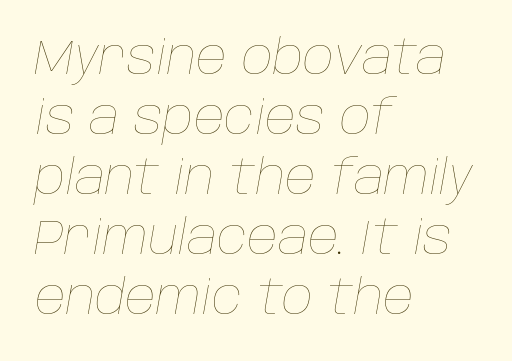
Q: Is the text bold? A: No.
Q: Is the text italic (slanted)? A: Yes, it leans right by about 10 degrees.
Q: Is the text underlined? A: No.
Q: How is the paragraph aligned? A: Left-aligned.
Q: Is the spacing between letters normal or unusually wide? A: Normal.
Q: Is the spacing between lines tight, normal or loose? A: Normal.
Q: Width (condensed, normal, or wide)? A: Normal.
Q: Stroke contrast? A: Low.
Q: x-height? A: Large.
Q: Monospaced? A: No.
